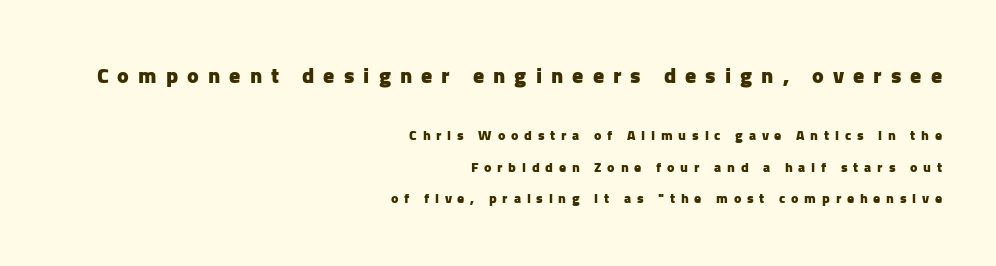
Q: Is the text bold? A: Yes.
Q: Is the text italic (slanted)? A: No, it is upright.
Q: Is the text underlined? A: No.
Q: How is the paragraph aligned? A: Right-aligned.
Q: Is the spacing between letters normal or unusually wide? A: Unusually wide.
Q: Is the spacing between lines tight, normal or loose? A: Loose.
Q: Which block of text is set in a larger size, the first (top) or the second (bottom)? A: The first (top) one.
